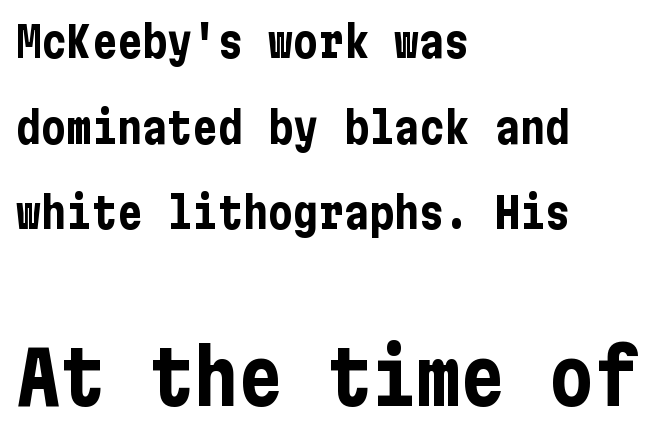
Q: Is the text bold? A: Yes.
Q: Is the text italic (slanted)? A: No, it is upright.
Q: Is the typeface a serif or a sans-serif typeface? A: Sans-serif.
Q: Is the text underlined? A: No.
Q: How is the paragraph aligned? A: Left-aligned.
Q: Is the spacing between letters normal or unusually wide? A: Normal.
Q: Is the spacing between lines tight, normal or loose? A: Loose.
Q: Which block of text is set in a larger size, the first (top) or the second (bottom)? A: The second (bottom) one.
Q: Width (condensed, normal, or wide)? A: Condensed.
Q: Stroke contrast? A: Low.
Q: x-height? A: Medium.
